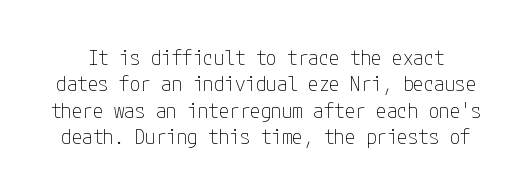
Descenders hang freely into open space. Compared with typical paragraphs, the rows here are spaced about the same. Think standard paragraph weight, or any step lighter than that. These lines were composed using upright roman letters. A typesetter would call this zero additional tracking.
